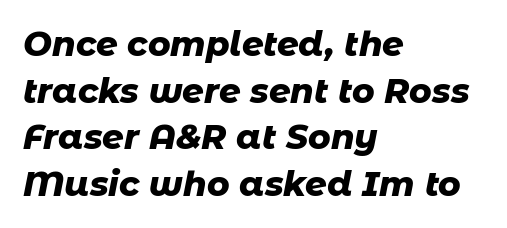
Italic? Definitely — the glyphs are oblique. Type without underlining. Each letter keeps its own natural width here, so spacing adapts to shape. The rendering uses a bold face; every stroke is thick and dark. Notice how descenders clear the ascenders below comfortably — that's standard leading.
